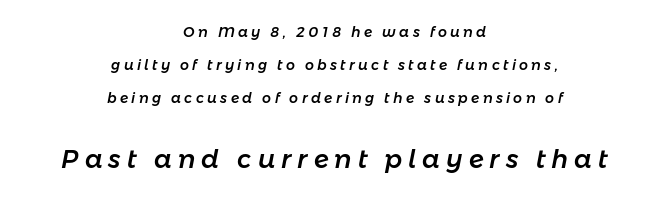
The image shows 25 px text type, italic (leaning right); set centered, loose line spacing (2.37x), unusually wide letter spacing (+0.24 em), not underlined; the second (bottom) block is 1.79x larger.
